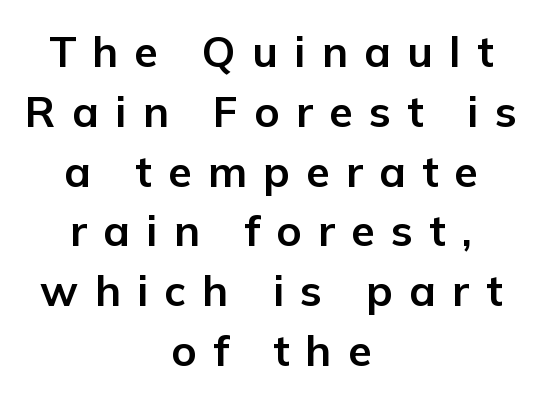
{"serif": "no", "italic": "no", "bold": "yes", "weight": "bold", "width": "normal", "stroke_contrast": "low", "x_height": "medium", "monospaced": "no", "underline": "no", "align": "center", "line_spacing": "normal", "line_spacing_ratio": 1.39, "letter_spacing": "wide", "letter_spacing_em": 0.38, "glyph_px": 43}
